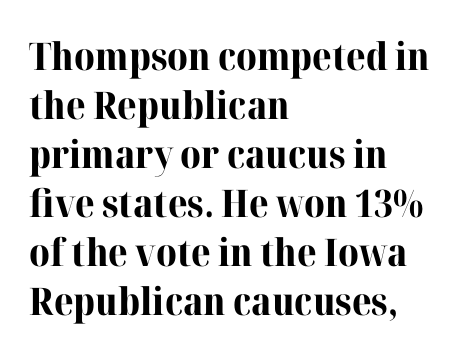
The image shows 38 px bold serif type, upright; set left-aligned, normal line spacing (1.29x), normal letter spacing, not underlined; high stroke contrast and a medium x-height.
